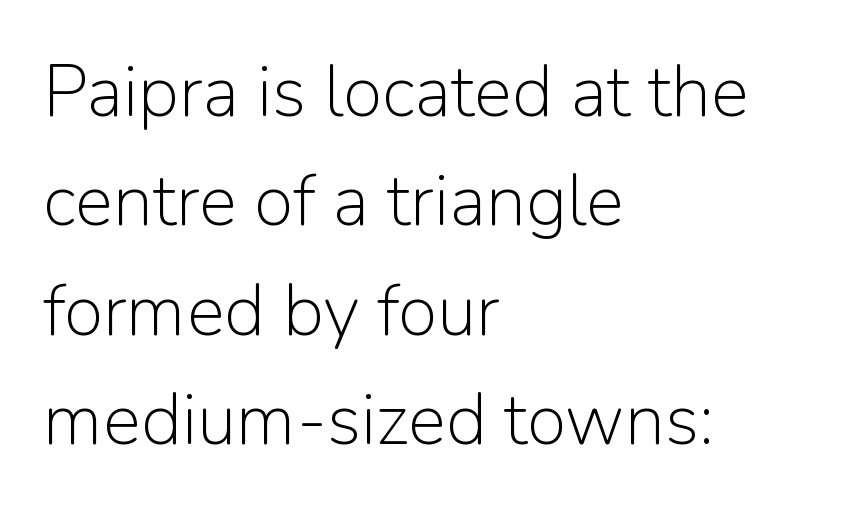
The image shows 72 px light sans-serif type, upright; set left-aligned, normal line spacing (1.52x), normal letter spacing, not underlined; low stroke contrast and a medium x-height.
